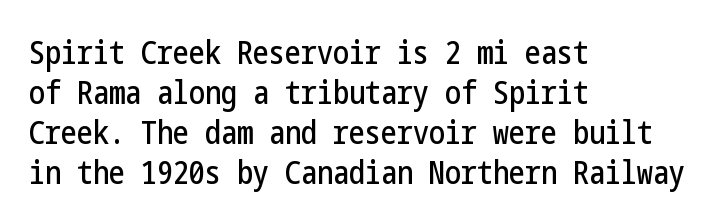
Rule under the text: the space is simply empty. Is this a sans? Yes — the strokes have no serifs. Left-aligned paragraph, ragged on the right. Default kerning and tracking; the words read as compact shapes.
